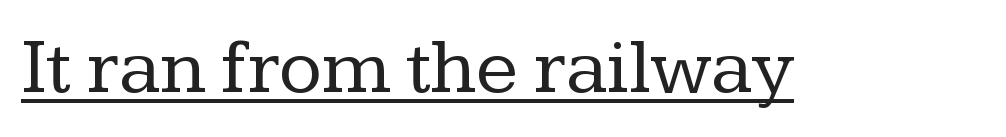
{"serif": "yes", "italic": "no", "bold": "no", "weight": "regular", "width": "normal", "stroke_contrast": "low", "x_height": "medium", "monospaced": "no", "underline": "yes", "letter_spacing": "normal", "letter_spacing_em": 0.0, "glyph_px": 79}
